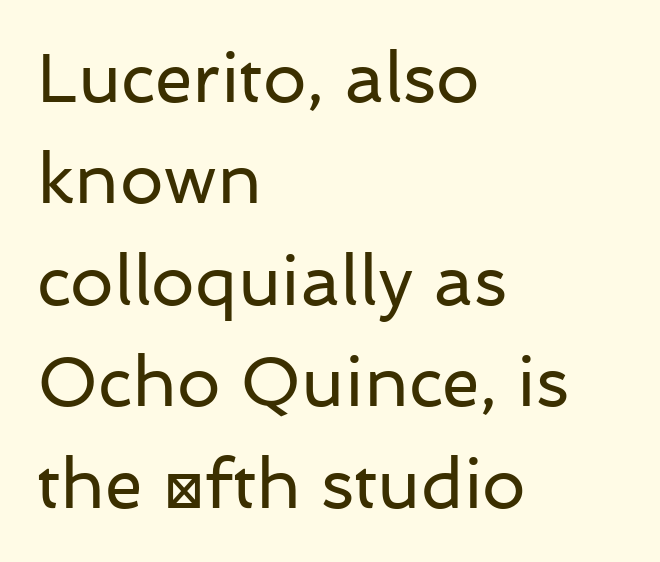
The image shows 69 px regular-weight sans-serif type, upright; set left-aligned, normal line spacing (1.47x), normal letter spacing, not underlined; low stroke contrast and a medium x-height.
